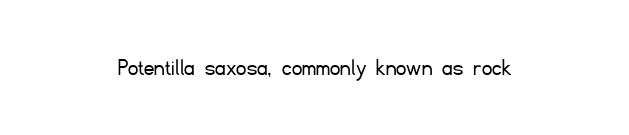
The rendering keeps characters at their native spacing. The font sits on the lighter half of the weight spectrum, regular included. Quick note: underline off. Is there any slant? The stems are plumb.
